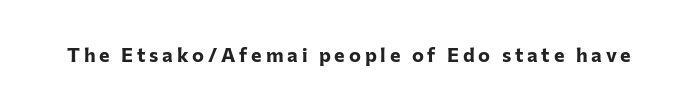
{"italic": "no", "bold": "yes", "underline": "no", "glyph_px": 20}
